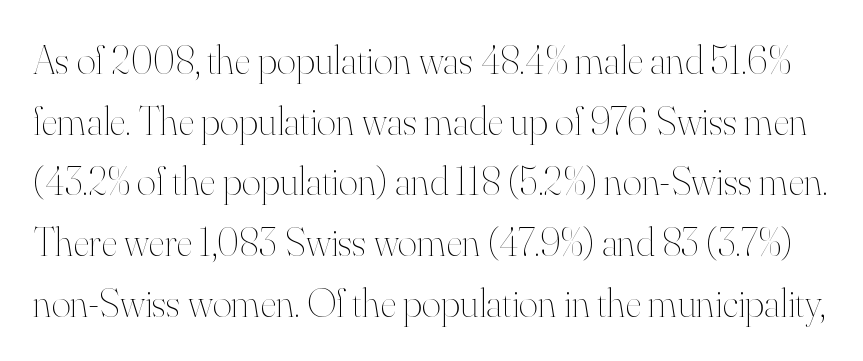
{"italic": "no", "bold": "no", "weight": "thin", "width": "normal", "stroke_contrast": "high", "x_height": "small", "monospaced": "no", "underline": "no", "line_spacing": "normal", "line_spacing_ratio": 1.48, "letter_spacing": "normal", "letter_spacing_em": 0.0, "glyph_px": 41}
